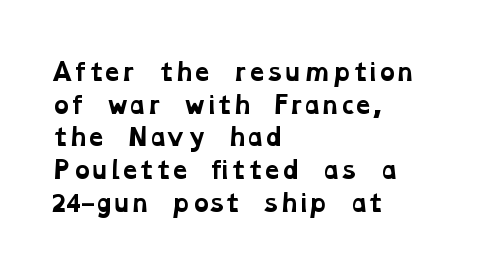
The image shows 23 px bold type; set left-aligned, normal line spacing (1.42x), normal letter spacing, not underlined.
